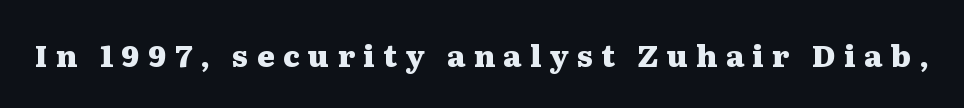
{"serif": "yes", "italic": "no", "bold": "yes", "weight": "heavy", "width": "wide", "stroke_contrast": "medium", "x_height": "medium", "monospaced": "no", "underline": "no", "letter_spacing": "wide", "letter_spacing_em": 0.28, "glyph_px": 30}
